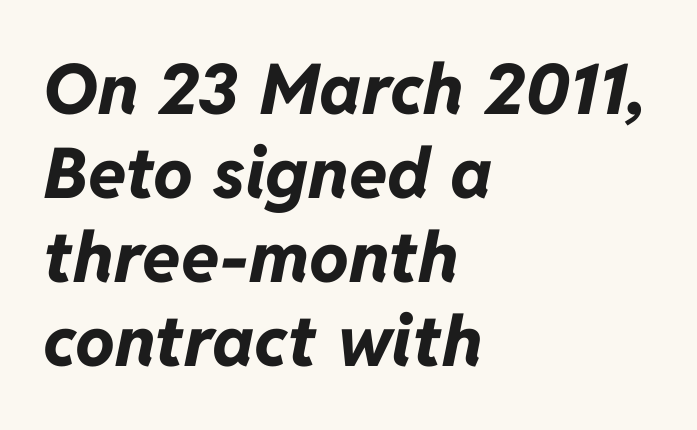
Q: Is the text bold? A: Yes.
Q: Is the text italic (slanted)? A: Yes, it leans right by about 11 degrees.
Q: Is the text underlined? A: No.
Q: How is the paragraph aligned? A: Left-aligned.
Q: Is the spacing between letters normal or unusually wide? A: Normal.
Q: Width (condensed, normal, or wide)? A: Normal.
Q: Stroke contrast? A: Low.
Q: x-height? A: Medium.
Q: Monospaced? A: No.
